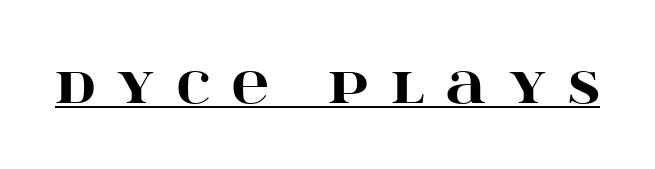
{"serif": "yes", "italic": "no", "bold": "yes", "weight": "heavy", "width": "wide", "stroke_contrast": "high", "x_height": "large", "monospaced": "no", "underline": "yes", "letter_spacing": "wide", "letter_spacing_em": 0.43, "glyph_px": 51}
